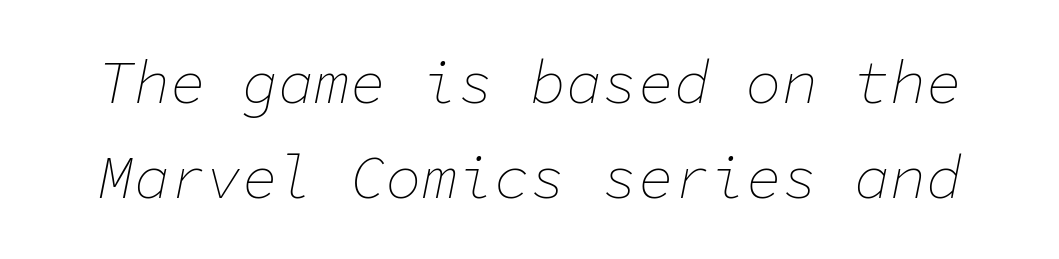
{"italic": "yes", "lean": "right", "slant_degrees": 11, "bold": "no", "weight": "thin", "width": "normal", "stroke_contrast": "low", "x_height": "medium", "monospaced": "yes", "underline": "no", "line_spacing": "normal", "line_spacing_ratio": 1.59, "letter_spacing": "normal", "letter_spacing_em": 0.0, "glyph_px": 60}
